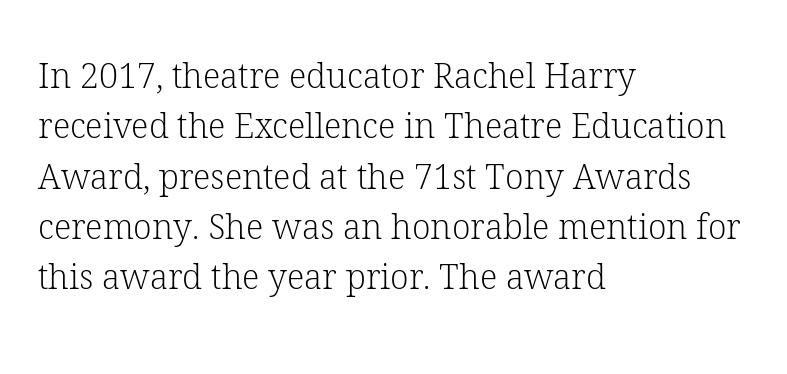
The image shows 34 px light serif type, upright; set left-aligned, normal line spacing (1.48x), normal letter spacing, not underlined; low stroke contrast and a medium x-height.
